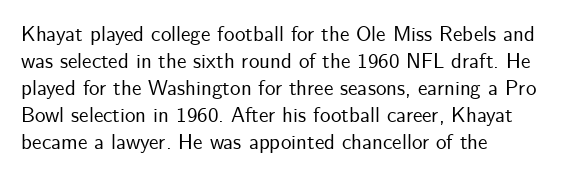
Q: Is the text italic (slanted)? A: No, it is upright.
Q: Is the text underlined? A: No.
Q: How is the paragraph aligned? A: Left-aligned.
Q: Is the spacing between letters normal or unusually wide? A: Normal.
Q: Is the spacing between lines tight, normal or loose? A: Normal.
